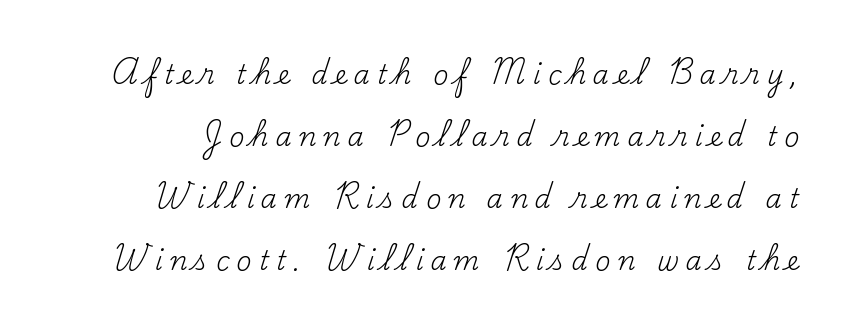
{"bold": "no", "underline": "no", "line_spacing": "loose", "line_spacing_ratio": 2.39, "letter_spacing": "wide", "letter_spacing_em": 0.27, "glyph_px": 26}
